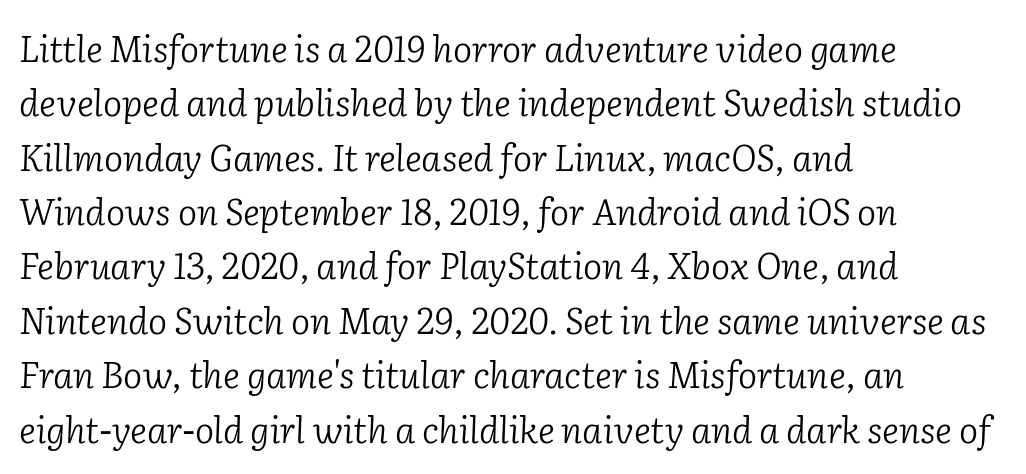
The image shows 36 px light serif type, italic (leaning right); set left-aligned, normal line spacing (1.51x), normal letter spacing, not underlined; low stroke contrast and a medium x-height.
